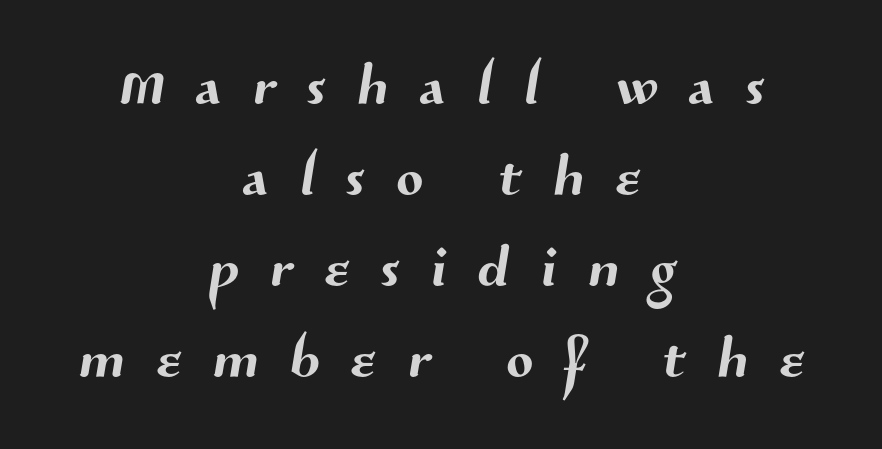
The image shows 79 px sans-serif type; set centered, tight line spacing (1.15x), unusually wide letter spacing (+0.4 em), not underlined; medium stroke contrast and a medium x-height.
